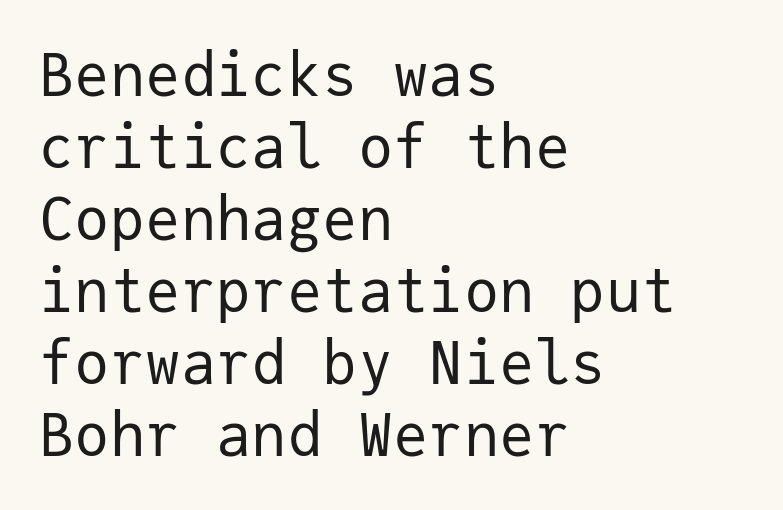
{"serif": "no", "italic": "no", "bold": "no", "weight": "regular", "width": "normal", "stroke_contrast": "low", "x_height": "medium", "monospaced": "yes", "underline": "no", "align": "left", "line_spacing_ratio": 1.22, "letter_spacing": "normal", "letter_spacing_em": 0.0, "glyph_px": 59}
